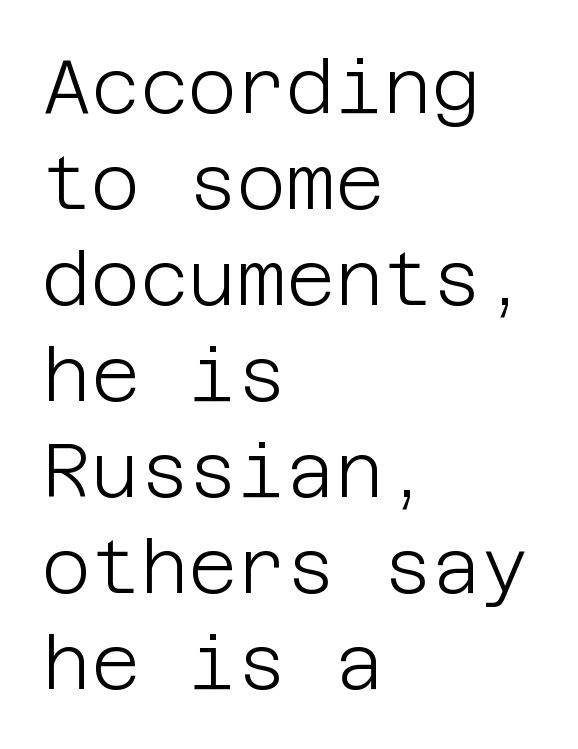
{"serif": "no", "italic": "no", "bold": "no", "weight": "light", "width": "normal", "stroke_contrast": "low", "x_height": "large", "underline": "no", "align": "left", "line_spacing": "normal", "line_spacing_ratio": 1.28, "letter_spacing": "normal", "letter_spacing_em": 0.0, "glyph_px": 75}
